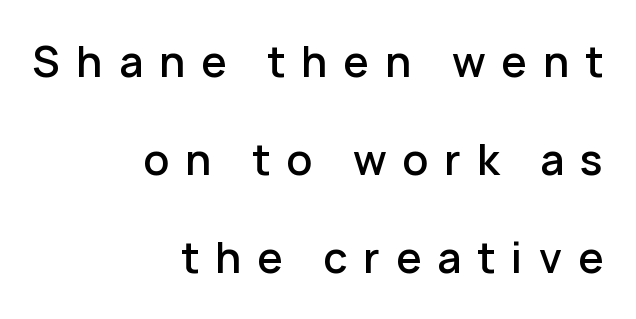
{"serif": "no", "italic": "no", "bold": "semi", "weight": "semibold", "width": "normal", "stroke_contrast": "low", "x_height": "medium", "monospaced": "no", "underline": "no", "align": "right", "line_spacing": "loose", "line_spacing_ratio": 2.39, "letter_spacing": "wide", "letter_spacing_em": 0.39, "glyph_px": 41}
